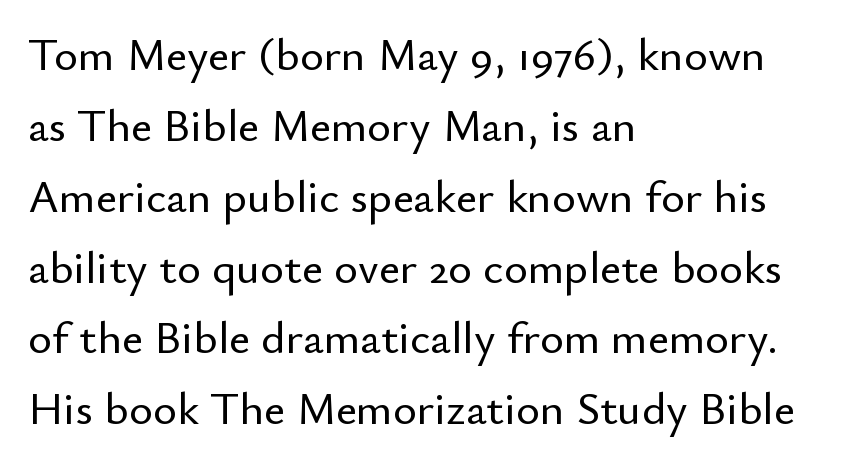
Q: Is the text italic (slanted)? A: No, it is upright.
Q: Is the typeface a serif or a sans-serif typeface? A: Sans-serif.
Q: Is the text underlined? A: No.
Q: How is the paragraph aligned? A: Left-aligned.
Q: Is the spacing between letters normal or unusually wide? A: Normal.
Q: Is the spacing between lines tight, normal or loose? A: Normal.
Q: Width (condensed, normal, or wide)? A: Normal.
Q: Stroke contrast? A: Low.
Q: x-height? A: Small.
Q: Monospaced? A: No.
